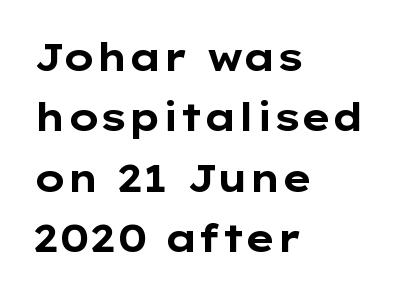
The image shows 38 px bold, wide sans-serif type, upright; set left-aligned, normal line spacing (1.59x), normal letter spacing, not underlined; low stroke contrast and a medium x-height.
